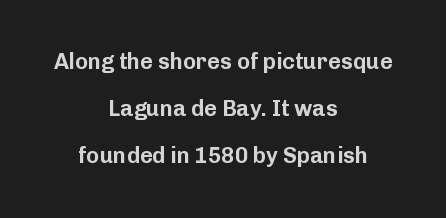
Vertical spacing — loose. Only glyphs here, with clear space below each row. You could call the tracking neutral — neither tight nor loose. The rag falls on both sides of this text block equally. You can tell it's not italic because the verticals are truly vertical.
